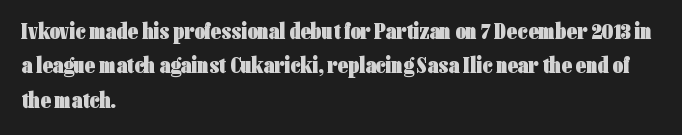
{"italic": "no", "bold": "yes", "underline": "no", "align": "left", "line_spacing": "normal", "line_spacing_ratio": 1.49, "letter_spacing": "normal", "letter_spacing_em": 0.0, "glyph_px": 23}
